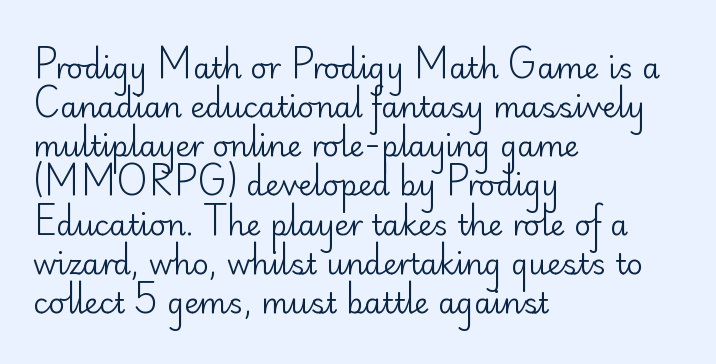
{"serif": "no", "italic": "no", "bold": "no", "weight": "regular", "width": "normal", "stroke_contrast": "low", "x_height": "small", "monospaced": "no", "underline": "no", "align": "left", "line_spacing": "normal", "line_spacing_ratio": 1.35, "letter_spacing": "normal", "letter_spacing_em": 0.0, "glyph_px": 29}
